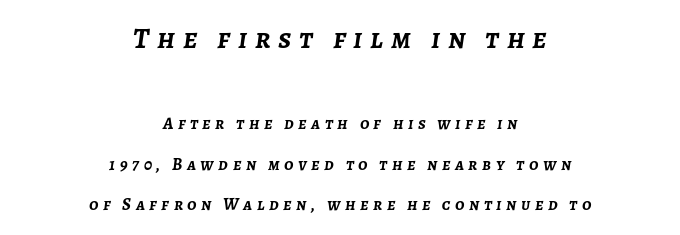
{"italic": "yes", "lean": "right", "slant_degrees": 7, "bold": "yes", "weight": "semibold", "width": "normal", "stroke_contrast": "low", "x_height": "medium", "monospaced": "no", "underline": "no", "align": "center", "line_spacing": "loose", "line_spacing_ratio": 2.4, "letter_spacing": "wide", "letter_spacing_em": 0.27, "larger_block": "first", "size_ratio": 1.71, "glyph_px": 29}
